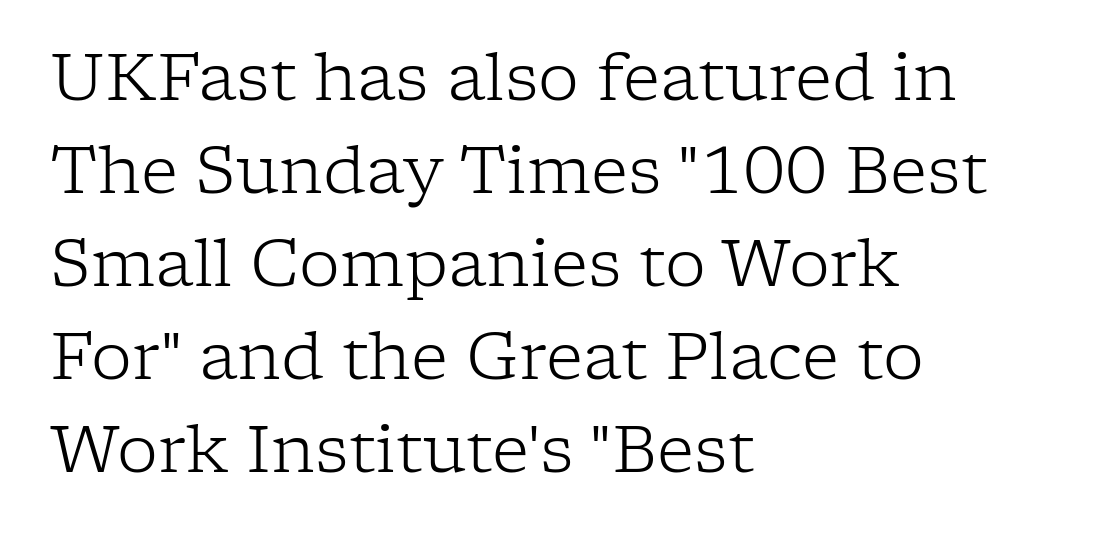
{"serif": "yes", "italic": "no", "bold": "no", "weight": "light", "width": "normal", "stroke_contrast": "low", "x_height": "medium", "monospaced": "no", "underline": "no", "align": "left", "line_spacing": "normal", "line_spacing_ratio": 1.43, "letter_spacing": "normal", "letter_spacing_em": 0.0, "glyph_px": 65}
